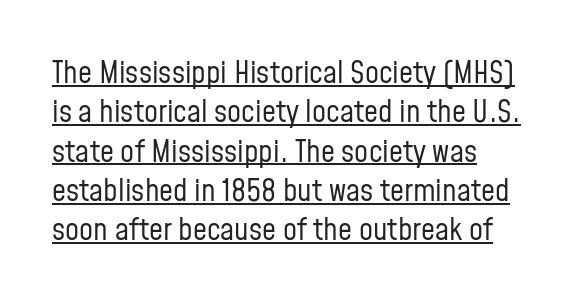
Quick note: not italic, upright. Is the stroke heavy? The answer is a plain regular-or-lighter. If you drew a ruler down the left edge, every line would touch it. This sample has the flowing, uneven cadence of proportional lettering.
